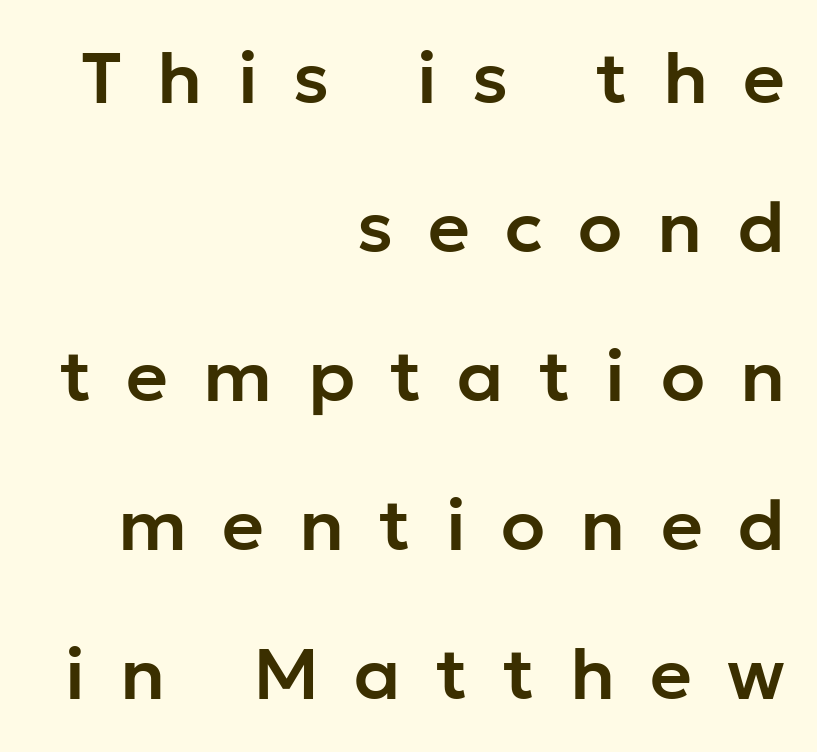
Honestly, there is no underline to notice here at all. There is plenty of visible air inserted between adjacent glyphs. Looks like regular typesetting: each glyph gets only the width it needs. The lines are quadded right. Ascenders rise straight up at ninety degrees. Unlike a traditional serif, this face leaves its strokes unadorned.
